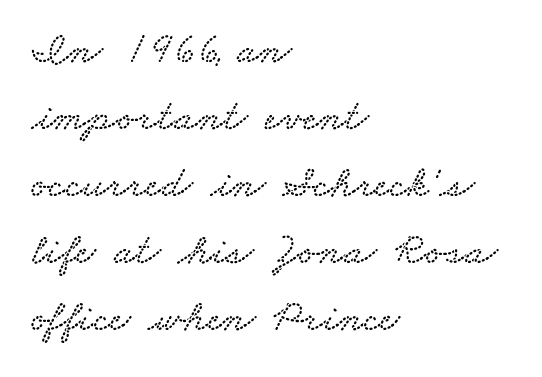
The image shows 44 px wide serif type; set left-aligned, normal line spacing (1.52x), normal letter spacing, not underlined; low stroke contrast and a small x-height.
